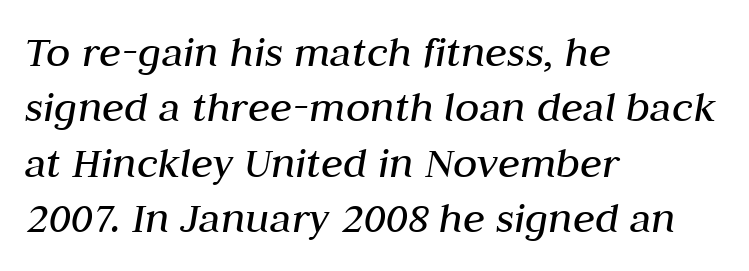
The image shows 45 px regular-weight type, italic (leaning right); set left-aligned, line spacing 1.23x, normal letter spacing, not underlined; medium stroke contrast and a medium x-height.
